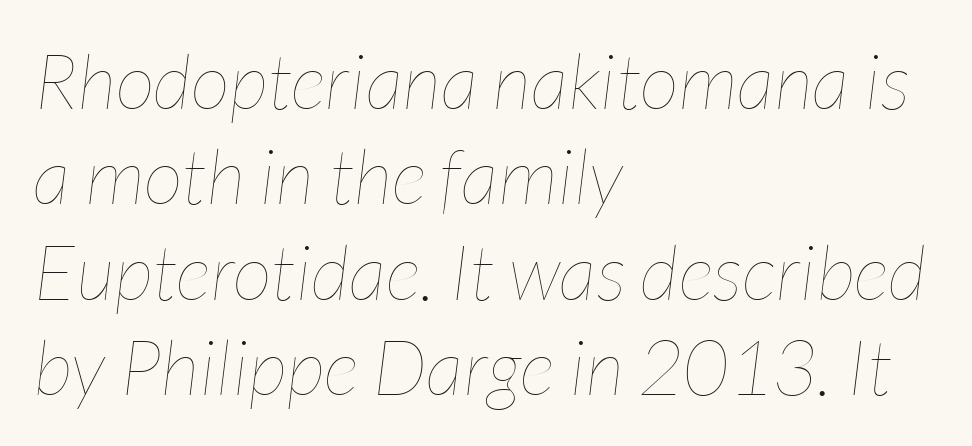
Q: Is the text bold? A: No.
Q: Is the text italic (slanted)? A: Yes, it leans right by about 7 degrees.
Q: Is the text underlined? A: No.
Q: How is the paragraph aligned? A: Left-aligned.
Q: Is the spacing between letters normal or unusually wide? A: Normal.
Q: Width (condensed, normal, or wide)? A: Condensed.
Q: Stroke contrast? A: Low.
Q: x-height? A: Medium.
Q: Monospaced? A: No.
